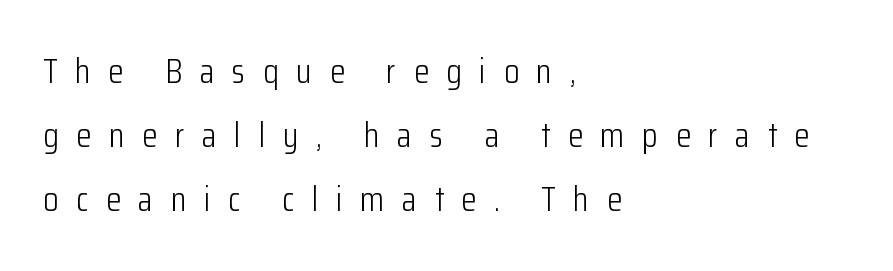
{"serif": "no", "italic": "no", "bold": "no", "weight": "light", "width": "condensed", "stroke_contrast": "low", "x_height": "medium", "monospaced": "no", "underline": "no", "align": "left", "line_spacing_ratio": 1.83, "letter_spacing": "wide", "letter_spacing_em": 0.5, "glyph_px": 35}
